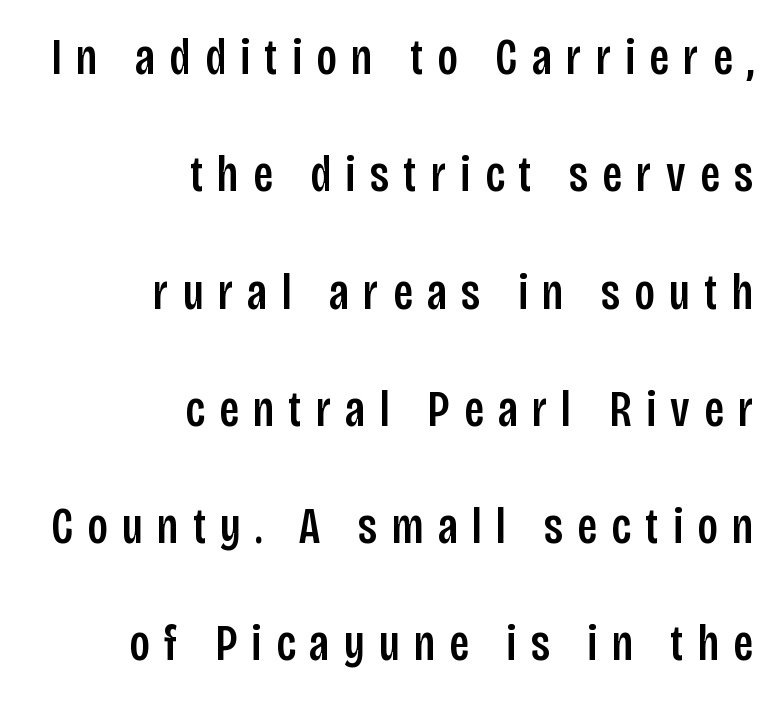
{"serif": "no", "italic": "no", "width": "condensed", "stroke_contrast": "low", "x_height": "large", "monospaced": "no", "underline": "no", "align": "right", "line_spacing": "loose", "line_spacing_ratio": 2.3, "letter_spacing": "wide", "letter_spacing_em": 0.28, "glyph_px": 51}
